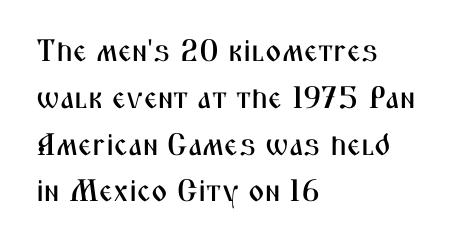
The image shows 31 px condensed sans-serif type, upright; set left-aligned, normal line spacing (1.51x), normal letter spacing, not underlined; medium stroke contrast and a medium x-height.
